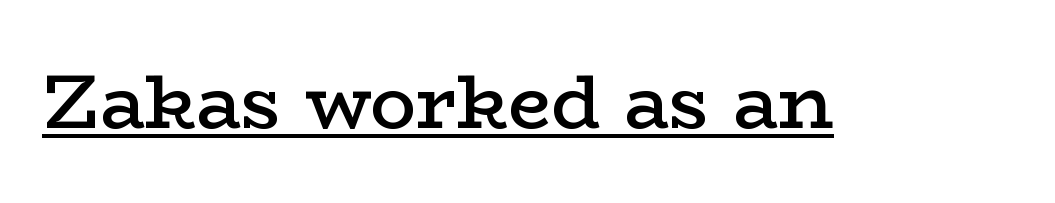
The image shows 76 px semibold, wide serif type, upright; set normal letter spacing, underlined; low stroke contrast and a medium x-height.
